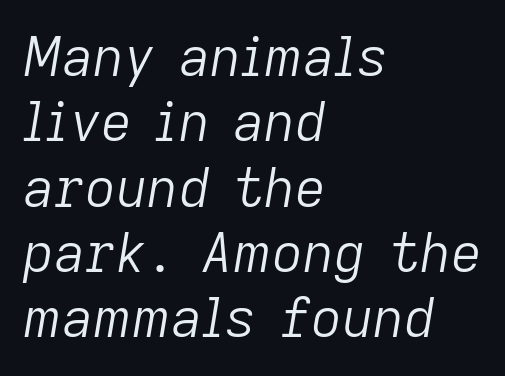
Compared with typical body copy, the letter spacing here is the same. The face used here is proportionally spaced, like ordinary book or web type. The area under the type is left untouched. Is the type slanted? Yes — the strokes lean at a clear angle. One-word summary of the alignment: left.
